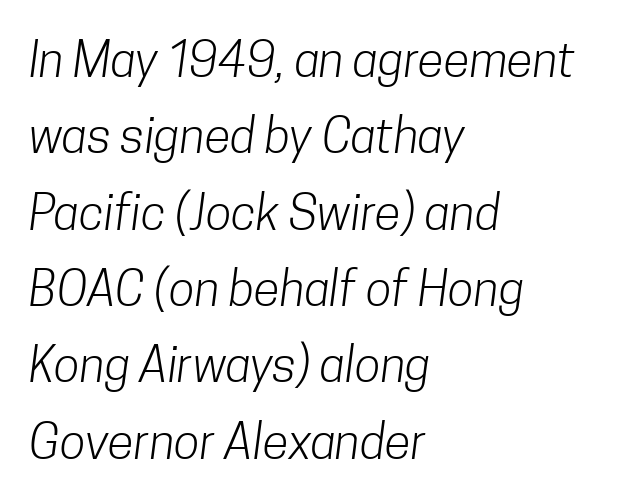
The image shows 48 px light, condensed sans-serif type; set left-aligned, normal line spacing (1.59x), normal letter spacing, not underlined; low stroke contrast and a medium x-height.
